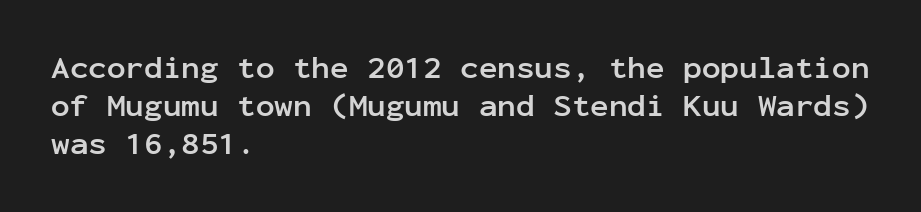
Q: Is the text bold? A: Yes.
Q: Is the text italic (slanted)? A: No, it is upright.
Q: Is the typeface a serif or a sans-serif typeface? A: Sans-serif.
Q: Is the text underlined? A: No.
Q: How is the paragraph aligned? A: Left-aligned.
Q: Is the spacing between letters normal or unusually wide? A: Normal.
Q: Width (condensed, normal, or wide)? A: Normal.
Q: Stroke contrast? A: Low.
Q: x-height? A: Medium.
Q: Monospaced? A: Yes.
